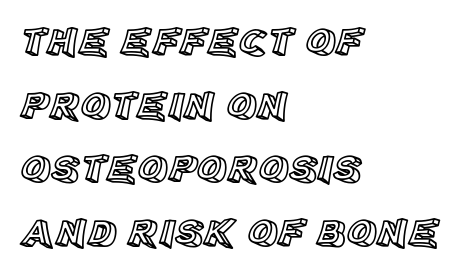
The image shows 41 px text type; set left-aligned, normal line spacing (1.55x), normal letter spacing, not underlined; a large x-height.
